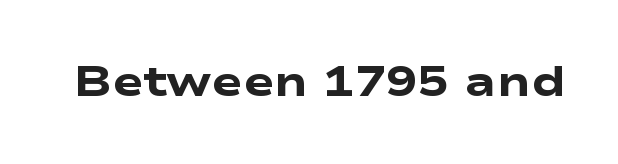
{"serif": "no", "bold": "yes", "weight": "heavy", "width": "wide", "stroke_contrast": "low", "x_height": "medium", "monospaced": "no", "underline": "no", "letter_spacing": "normal", "letter_spacing_em": 0.0, "glyph_px": 42}
